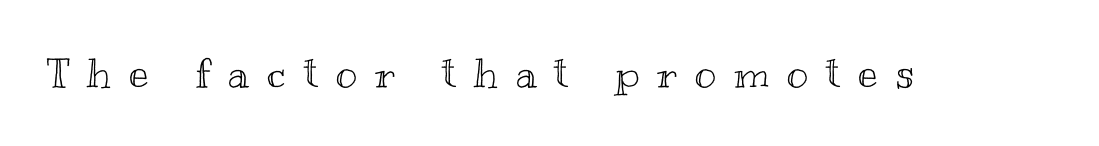
Students, note that the glyphs here are deliberately spaced far apart. Type without underlining. Proportional: the letters do not fall into vertical columns. The specimen reads as upright at a glance.
